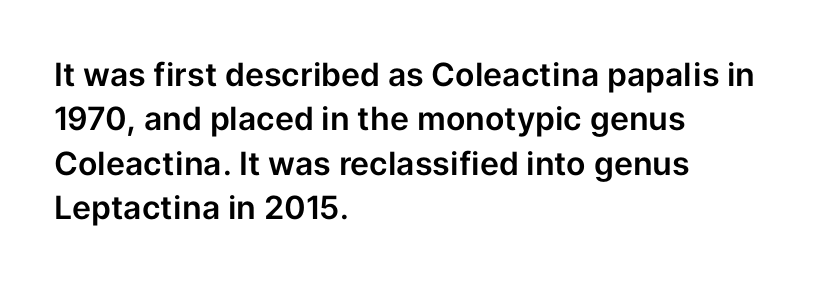
The image shows 32 px sans-serif type, upright; set left-aligned, normal line spacing (1.39x), normal letter spacing, not underlined; low stroke contrast and a medium x-height.
